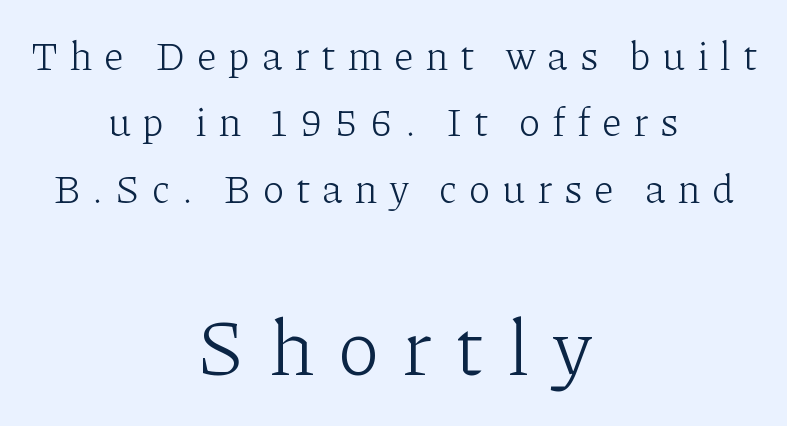
Font category for this specimen: serif. Style check: upright. Visually the block forms a symmetrical silhouette, jagged on both flanks. These lines are rendered in a variable-pitch font. The words here are not underlined.
